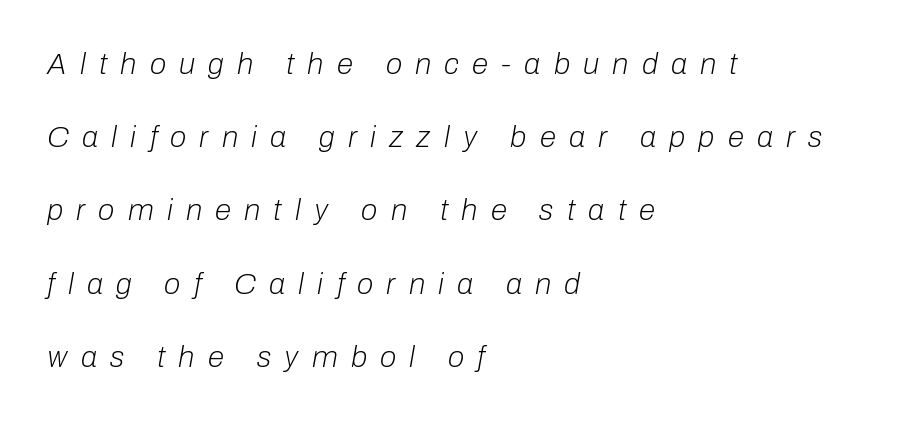
The image shows 30 px light type, italic (leaning right); set left-aligned, loose line spacing (2.44x), unusually wide letter spacing (+0.44 em), not underlined; low stroke contrast and a medium x-height.
